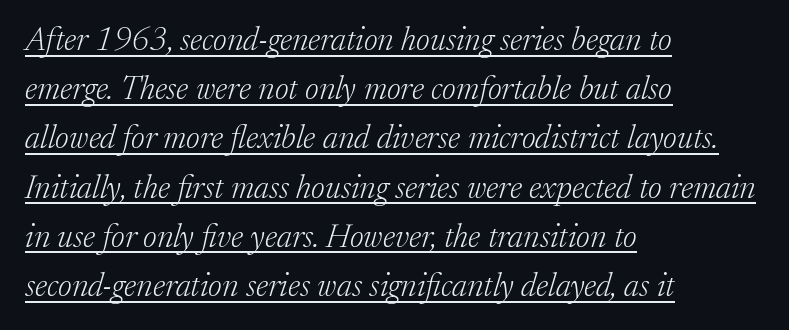
The image shows 33 px light serif type, italic (leaning right); set left-aligned, normal line spacing (1.49x), normal letter spacing, underlined; low stroke contrast and a medium x-height.
